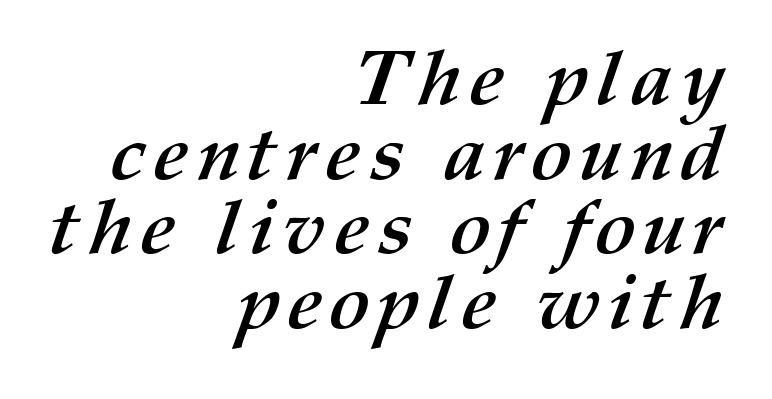
{"bold": "yes", "weight": "semibold", "width": "normal", "stroke_contrast": "medium", "x_height": "medium", "monospaced": "no", "underline": "no", "align": "right", "line_spacing": "tight", "line_spacing_ratio": 0.97, "glyph_px": 77}
